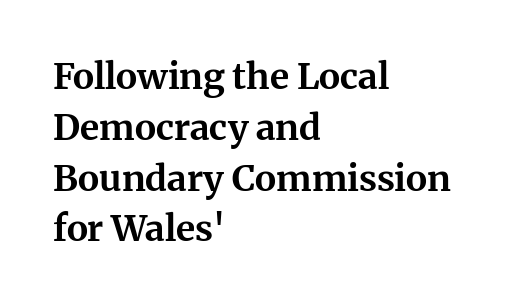
The letters stand upright; this is a roman face. Here the glyphs are tracked normally, forming tight word shapes. If you drew a ruler down the left edge, every line would touch it. I'd call this a serif setting — the letters wear small feet.
